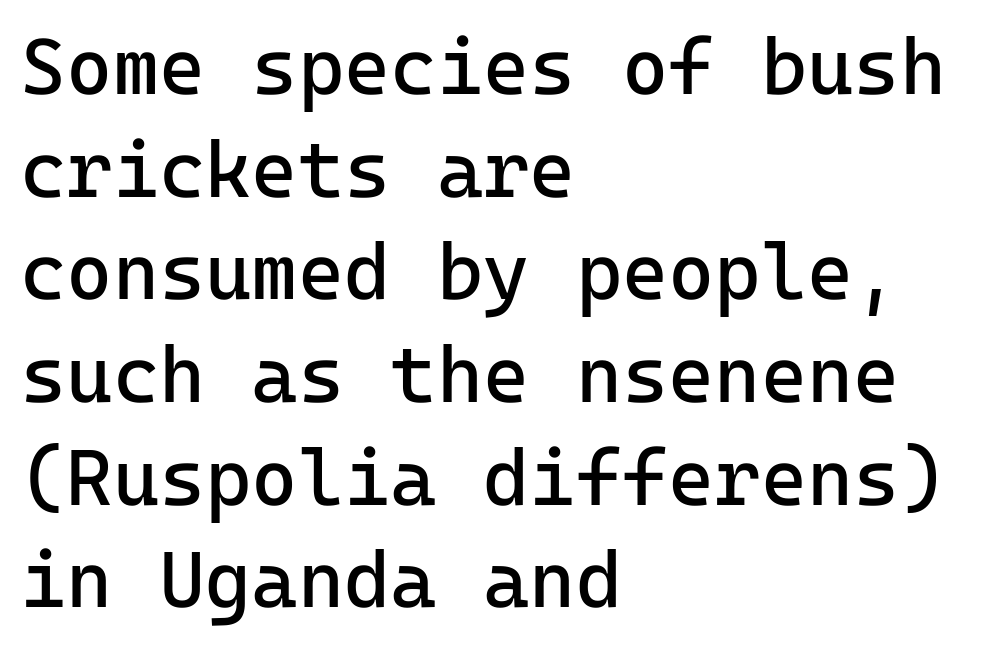
Stems and bowls with no extra thickness — not bold. A typesetter would label this face a sans. The specimen omits any rule beneath the text block's lines. Nope, not italic — everything's standing straight. Spacing between characters is what you'd get straight out of the box.
